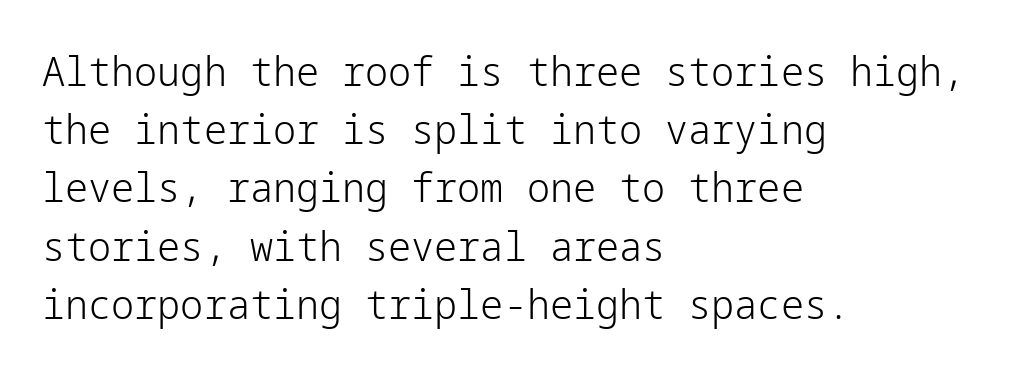
{"serif": "no", "italic": "no", "bold": "no", "weight": "light", "width": "normal", "stroke_contrast": "low", "x_height": "medium", "underline": "no", "align": "left", "line_spacing": "normal", "line_spacing_ratio": 1.42, "letter_spacing": "normal", "letter_spacing_em": 0.0, "glyph_px": 41}
